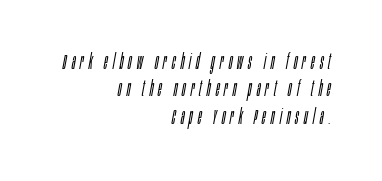
Q: Is the text bold? A: No.
Q: Is the text italic (slanted)? A: Yes, it leans right by about 10 degrees.
Q: Is the text underlined? A: No.
Q: How is the paragraph aligned? A: Right-aligned.
Q: Is the spacing between letters normal or unusually wide? A: Unusually wide.
Q: Is the spacing between lines tight, normal or loose? A: Normal.
